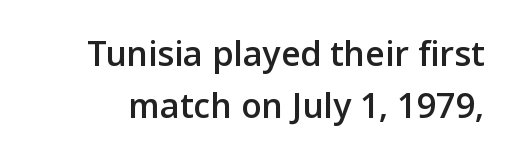
The image shows 34 px semibold sans-serif type, upright; set normal line spacing (1.53x), normal letter spacing, not underlined; low stroke contrast and a medium x-height.
